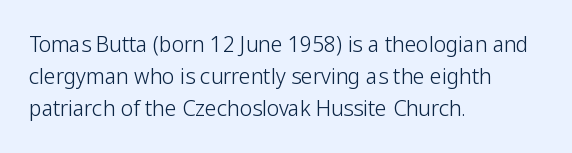
The image shows 21 px text type, upright; set left-aligned, normal line spacing (1.53x), normal letter spacing, not underlined.
